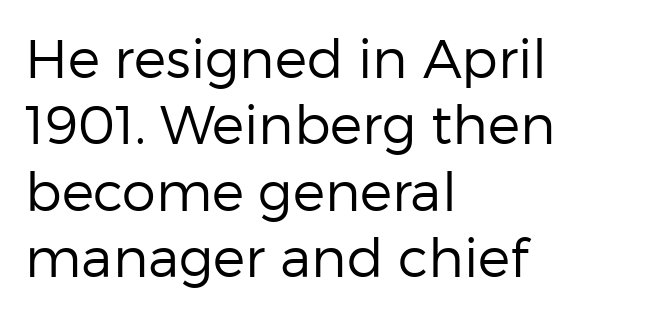
Are there feet on the stems? There aren't — it's a sans. Does extra space separate the letters? No, they use regular spacing. The letters stand straight up with perfectly vertical stems. Do the characters align in a grid? No, the font is proportional. Just letters on the line, the space beneath them empty. Weight class: somewhere from thin through regular.
